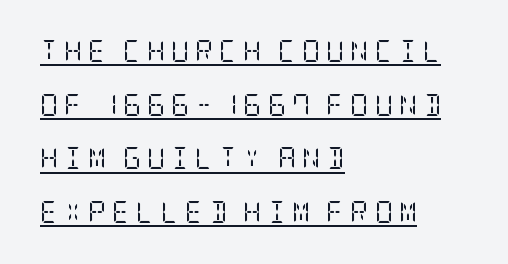
There is plenty of visible air inserted between adjacent glyphs. Where is the straight margin? On the left. Each new line begins a long way beneath the previous one. Underlining? Definitely there. These lines were composed using upright roman letters. The strokes carry an ordinary text weight at most.
